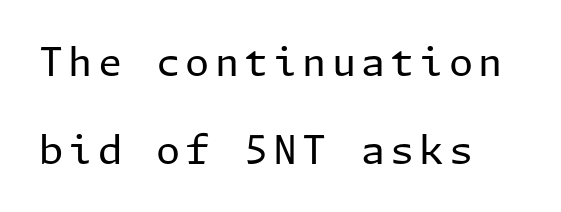
{"serif": "no", "italic": "no", "bold": "no", "weight": "regular", "width": "normal", "stroke_contrast": "low", "x_height": "medium", "underline": "no", "align": "left", "line_spacing": "loose", "line_spacing_ratio": 2.26, "glyph_px": 39}
